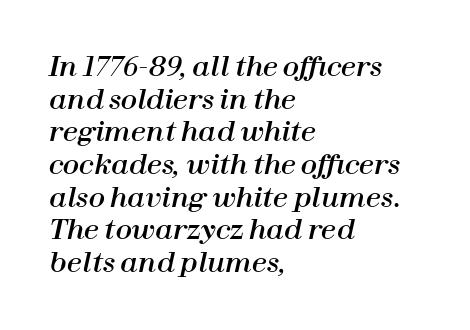
The image shows 27 px text type, italic (leaning right); set left-aligned, line spacing 1.21x, normal letter spacing, not underlined.
